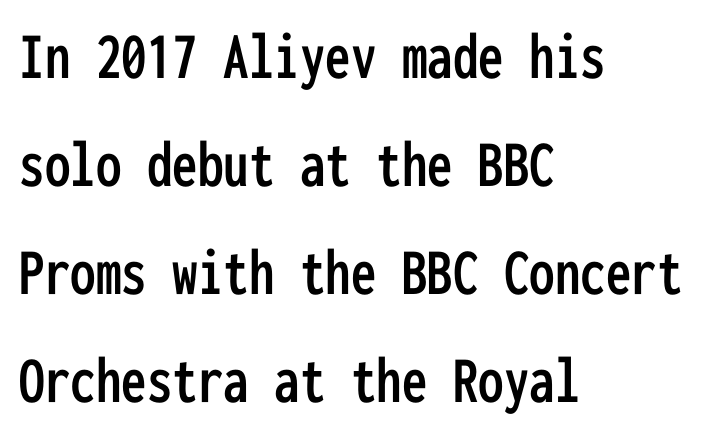
Q: Is the text italic (slanted)? A: No, it is upright.
Q: Is the typeface a serif or a sans-serif typeface? A: Sans-serif.
Q: Is the text underlined? A: No.
Q: How is the paragraph aligned? A: Left-aligned.
Q: Is the spacing between letters normal or unusually wide? A: Normal.
Q: Is the spacing between lines tight, normal or loose? A: Normal.
Q: Width (condensed, normal, or wide)? A: Condensed.
Q: Stroke contrast? A: Low.
Q: x-height? A: Medium.
Q: Monospaced? A: Yes.
